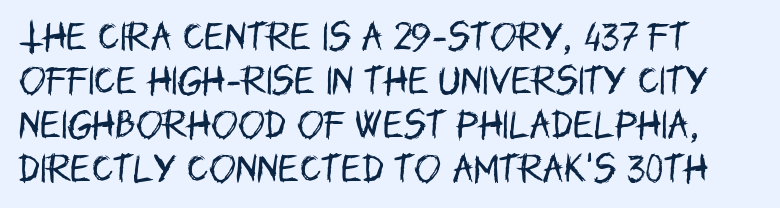
The image shows 32 px regular-weight, condensed sans-serif type, upright; set normal line spacing (1.38x), normal letter spacing, not underlined; low stroke contrast and a large x-height.
